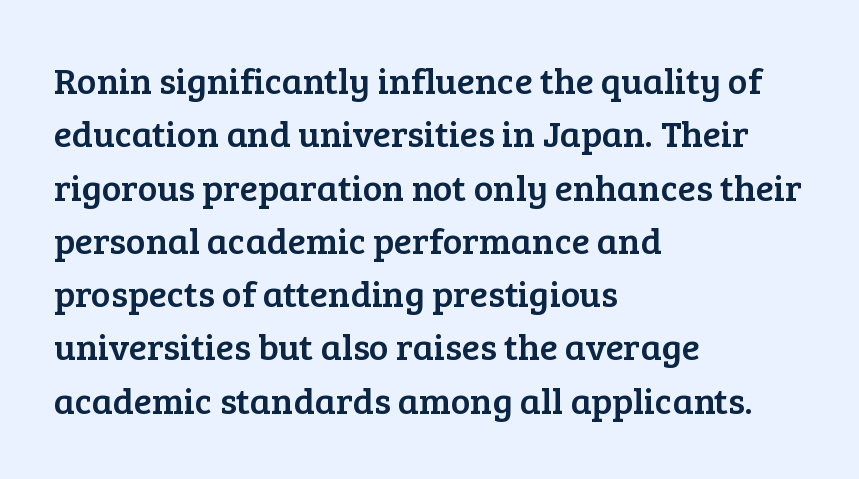
Each new line begins a customary step beneath the previous one. The rendering uses natural spacing where letterforms have individual widths. Italic: no, the glyphs are upright roman. Regarding serifs, this sample has them.
